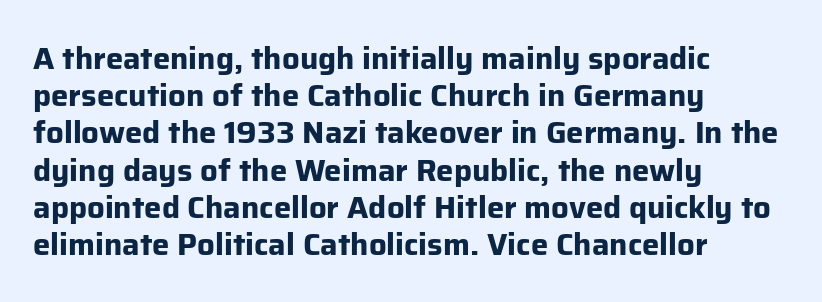
This sample has the flowing, uneven cadence of proportional lettering. Summary of weight: heavy, a full bold. The passage shown is typeset with a sans-serif family. The glyphs are unaccompanied by any horizontal stroke below them.
